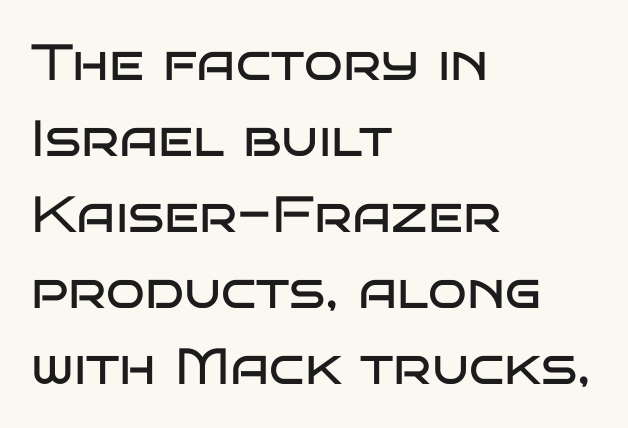
{"serif": "no", "italic": "no", "bold": "no", "weight": "regular", "width": "wide", "stroke_contrast": "low", "x_height": "large", "monospaced": "no", "underline": "no", "align": "left", "line_spacing": "normal", "line_spacing_ratio": 1.49, "letter_spacing": "normal", "letter_spacing_em": 0.0, "glyph_px": 51}
